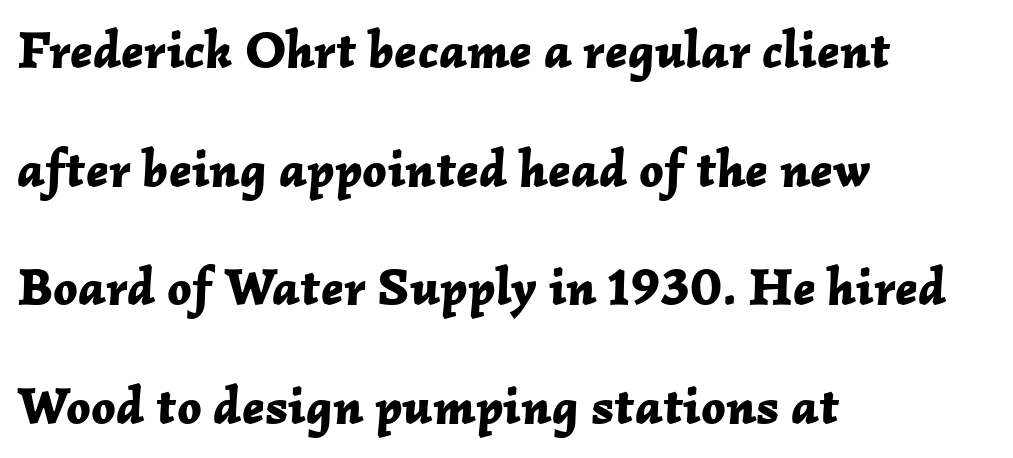
This sample uses an oblique cut, with every glyph tilted off the vertical. The glyphs have the mass of a bold cut. A typesetter would call this proportional, since set widths differ per character. The ragged edge is on the right, which tells us the setting is flush left.
